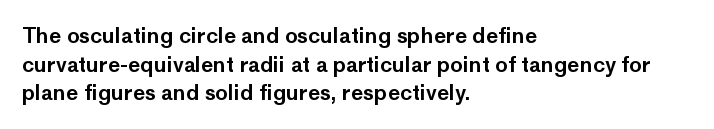
Q: Is the text italic (slanted)? A: No, it is upright.
Q: Is the text underlined? A: No.
Q: How is the paragraph aligned? A: Left-aligned.
Q: Is the spacing between letters normal or unusually wide? A: Normal.
Q: Is the spacing between lines tight, normal or loose? A: Normal.
